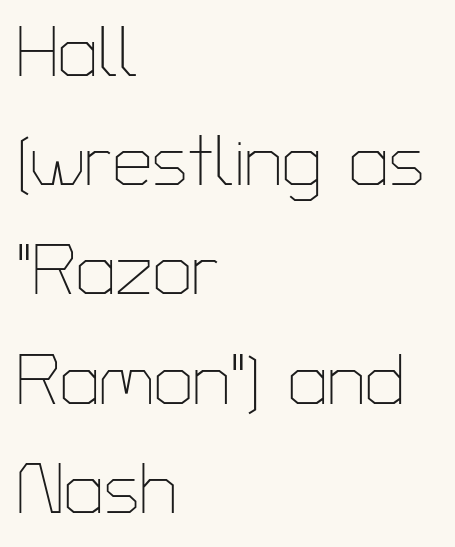
Students, observe: this is what conventionally led text looks like. The lettering holds an erect, upright posture throughout. The space directly below the letters is spotless. Leftover space on each line is placed entirely after the last word.
